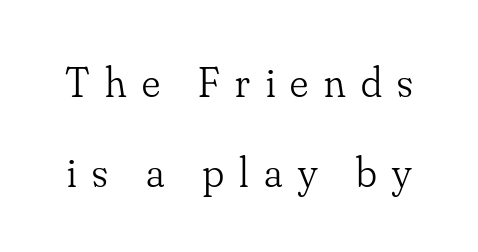
The image shows 43 px light serif type, upright; set loose line spacing (2.09x), unusually wide letter spacing (+0.36 em), not underlined; low stroke contrast and a small x-height.
